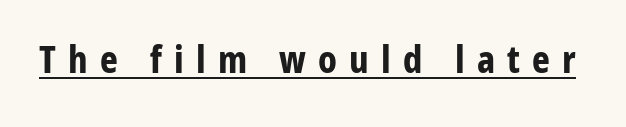
{"serif": "no", "italic": "no", "bold": "yes", "weight": "bold", "width": "condensed", "stroke_contrast": "low", "x_height": "medium", "monospaced": "no", "underline": "yes", "letter_spacing": "wide", "letter_spacing_em": 0.32, "glyph_px": 38}
